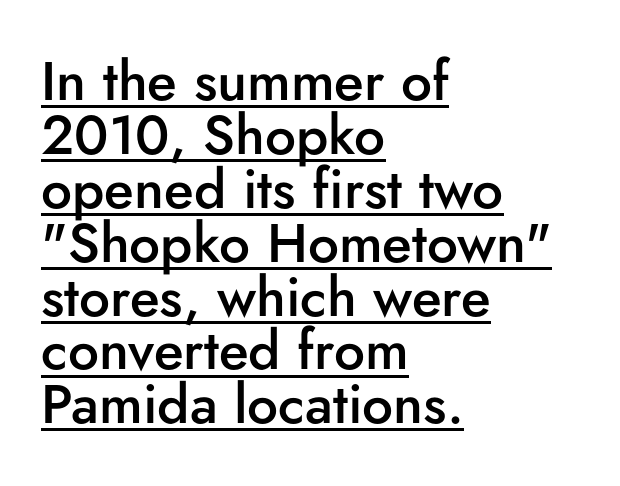
Q: Is the text bold? A: Semi-bold.
Q: Is the text italic (slanted)? A: No, it is upright.
Q: Is the typeface a serif or a sans-serif typeface? A: Sans-serif.
Q: Is the text underlined? A: Yes.
Q: How is the paragraph aligned? A: Left-aligned.
Q: Is the spacing between letters normal or unusually wide? A: Normal.
Q: Is the spacing between lines tight, normal or loose? A: Tight.
Q: Width (condensed, normal, or wide)? A: Normal.
Q: Stroke contrast? A: Low.
Q: x-height? A: Small.
Q: Monospaced? A: No.
